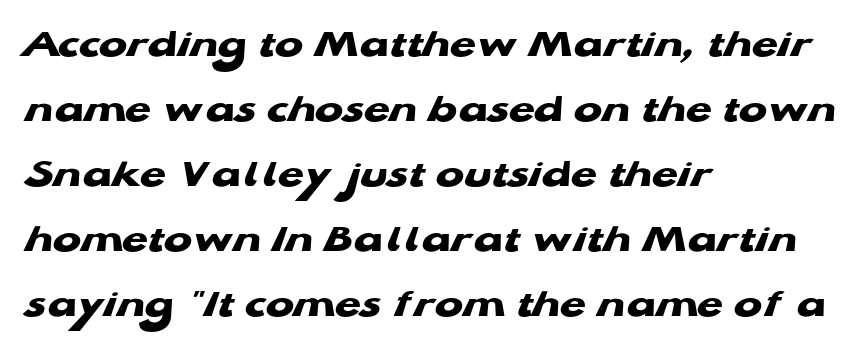
The image shows 42 px heavy, wide sans-serif type; set left-aligned, normal line spacing (1.55x), normal letter spacing, not underlined; low stroke contrast and a medium x-height.
